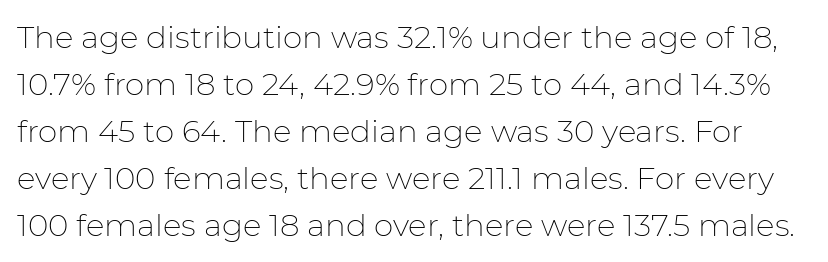
The image shows 31 px thin sans-serif type, upright; set normal line spacing (1.52x), normal letter spacing, not underlined; low stroke contrast and a medium x-height.
